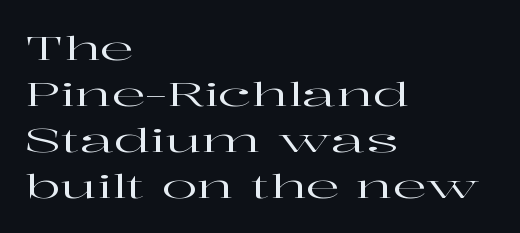
{"serif": "yes", "italic": "no", "width": "wide", "stroke_contrast": "high", "x_height": "medium", "monospaced": "no", "underline": "no", "align": "left", "line_spacing": "normal", "line_spacing_ratio": 1.39, "letter_spacing": "normal", "letter_spacing_em": 0.0, "glyph_px": 33}
